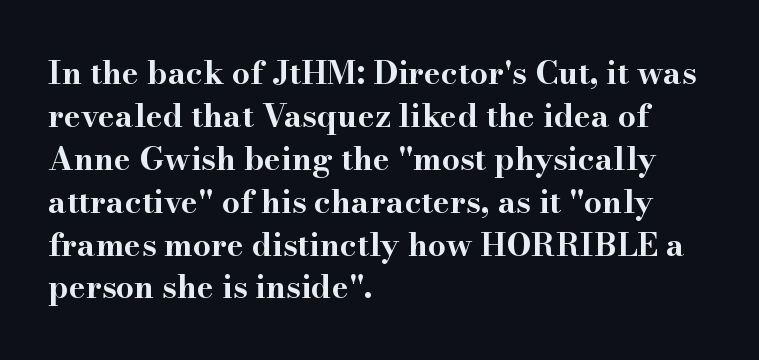
Q: Is the text bold? A: Yes.
Q: Is the text italic (slanted)? A: No, it is upright.
Q: Is the typeface a serif or a sans-serif typeface? A: Serif.
Q: Is the text underlined? A: No.
Q: How is the paragraph aligned? A: Left-aligned.
Q: Is the spacing between letters normal or unusually wide? A: Normal.
Q: Is the spacing between lines tight, normal or loose? A: Normal.
Q: Width (condensed, normal, or wide)? A: Wide.
Q: Stroke contrast? A: High.
Q: x-height? A: Small.
Q: Monospaced? A: No.
